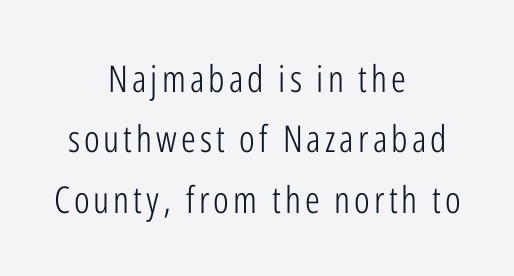
The image shows 37 px light, condensed sans-serif type, upright; set centered, normal line spacing (1.63x), not underlined; low stroke contrast and a medium x-height.
